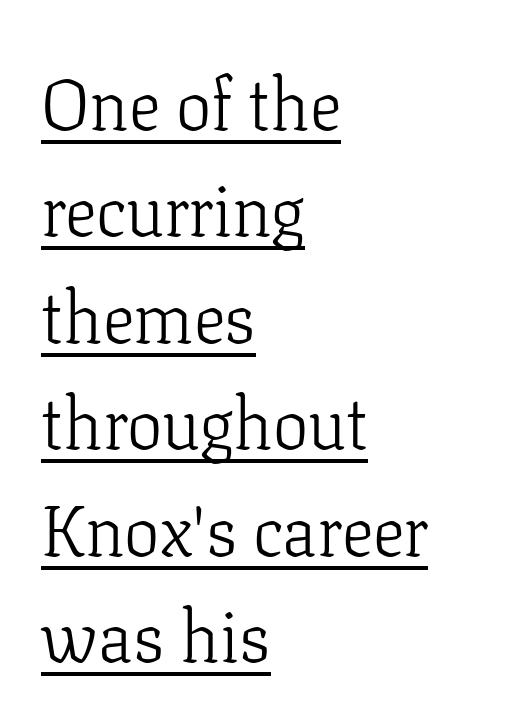
The font is comparable to plain body text, perhaps lighter. The line texture is even and compact thanks to regular tracking. The paragraph shown leans on its left margin. Looks like regular typesetting: each glyph gets only the width it needs. Does a line run under the words? Yes, clearly. Font category for this specimen: serif.
